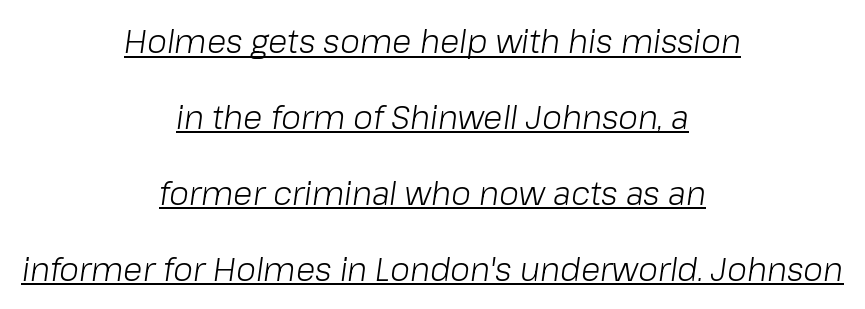
The image shows 32 px light type, italic (leaning right); set centered, loose line spacing (2.37x), normal letter spacing, underlined; low stroke contrast and a medium x-height.
